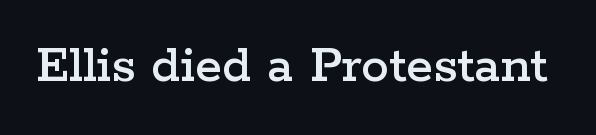
The strip under each line holds only bare page. Posture: straight, roman, zero tilt. Observe the serifs anchoring each vertical stroke in this sample. Characters follow at the spacing the type designer built in.
